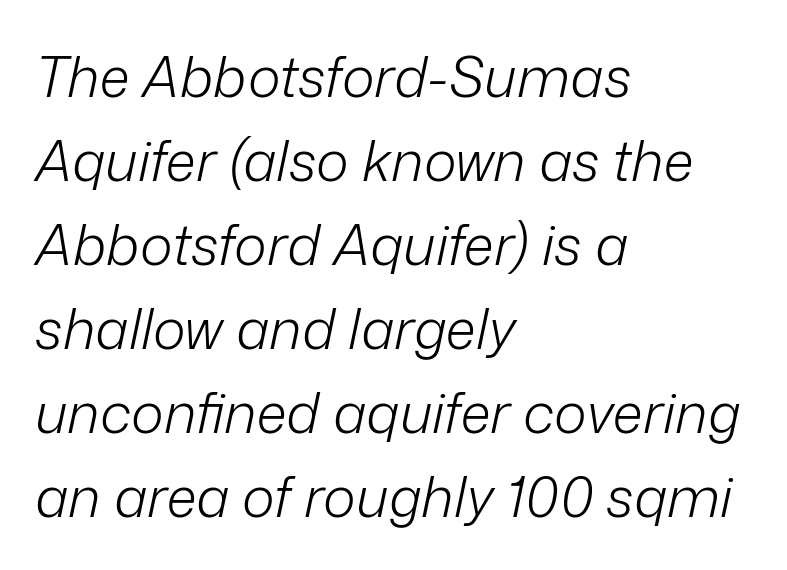
Q: Is the text bold? A: No.
Q: Is the text italic (slanted)? A: Yes, it leans right by about 12 degrees.
Q: Is the text underlined? A: No.
Q: How is the paragraph aligned? A: Left-aligned.
Q: Is the spacing between letters normal or unusually wide? A: Normal.
Q: Is the spacing between lines tight, normal or loose? A: Normal.
Q: Width (condensed, normal, or wide)? A: Normal.
Q: Stroke contrast? A: Low.
Q: x-height? A: Medium.
Q: Monospaced? A: No.
